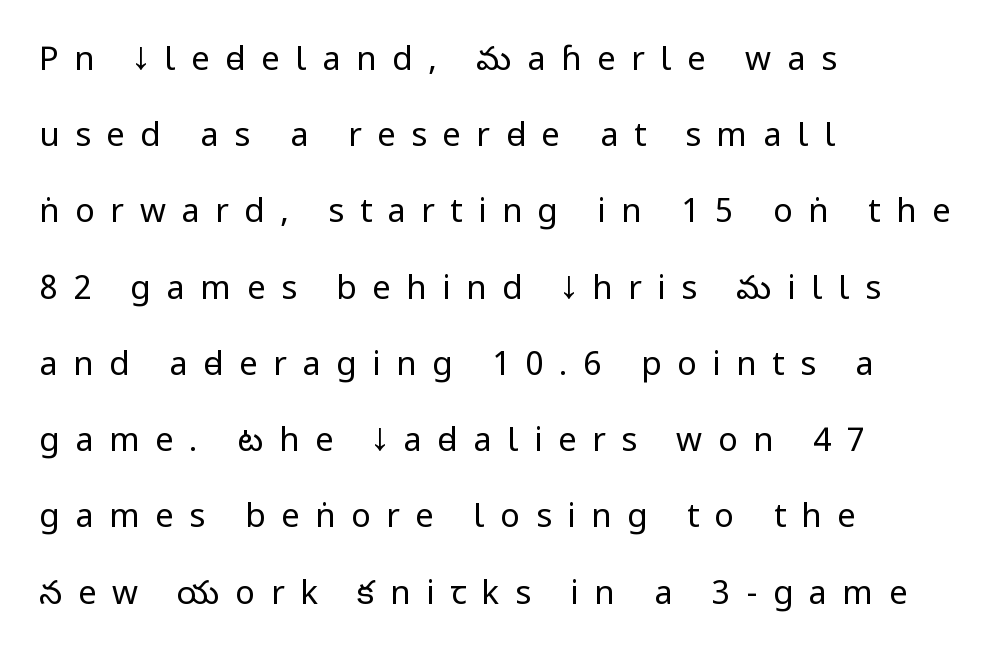
The image shows 33 px regular-weight, condensed sans-serif type, upright; set left-aligned, loose line spacing (2.31x), unusually wide letter spacing (+0.47 em), not underlined; low stroke contrast and a large x-height.
